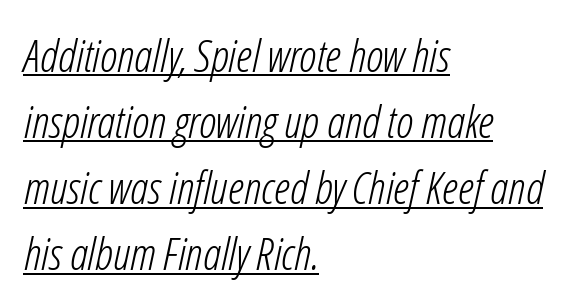
{"italic": "yes", "lean": "right", "slant_degrees": 12, "bold": "no", "weight": "light", "width": "condensed", "stroke_contrast": "low", "x_height": "medium", "monospaced": "no", "underline": "yes", "align": "left", "line_spacing": "normal", "line_spacing_ratio": 1.47, "letter_spacing": "normal", "letter_spacing_em": 0.0, "glyph_px": 45}
